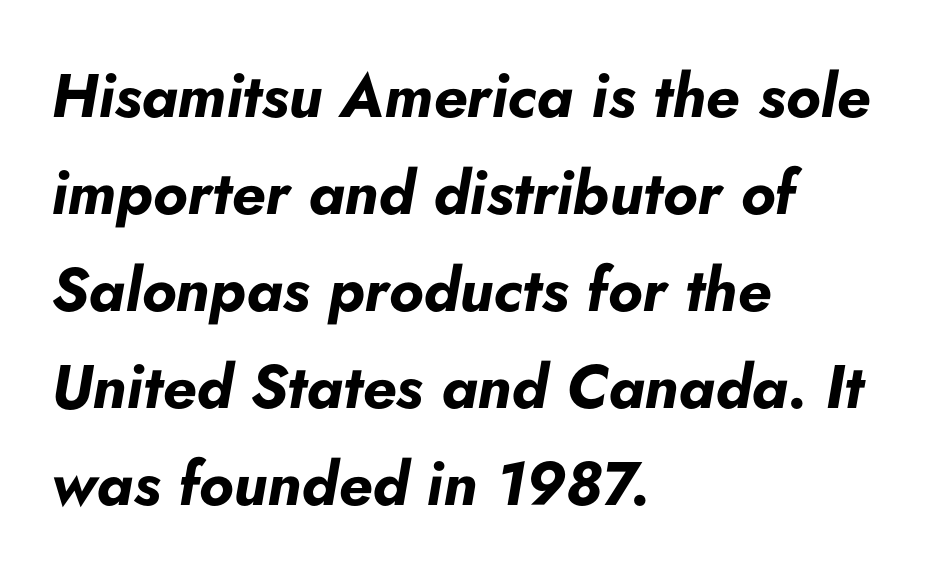
The image shows 61 px bold type, italic (leaning right); set left-aligned, normal line spacing (1.59x), normal letter spacing, not underlined; low stroke contrast and a small x-height.
